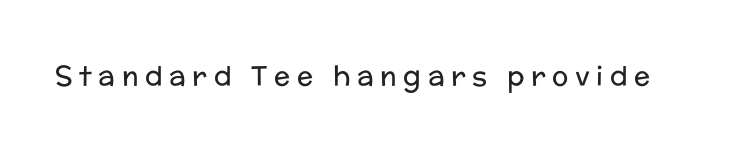
The image shows 27 px text type, upright; set unusually wide letter spacing (+0.24 em), not underlined.
